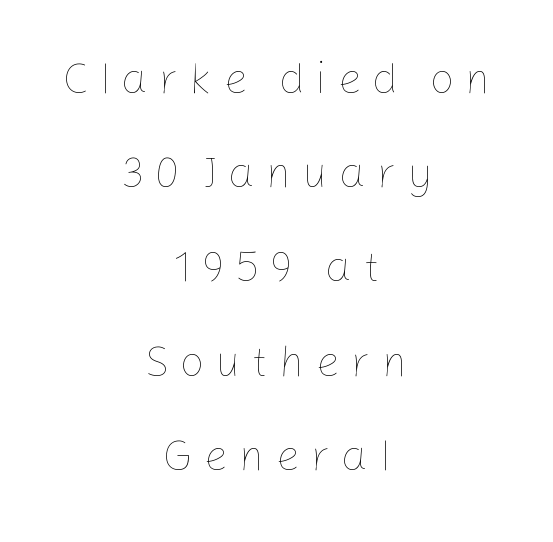
The image shows 43 px thin type, upright; set centered, loose line spacing (2.19x), unusually wide letter spacing (+0.25 em), not underlined; low stroke contrast and a medium x-height.
